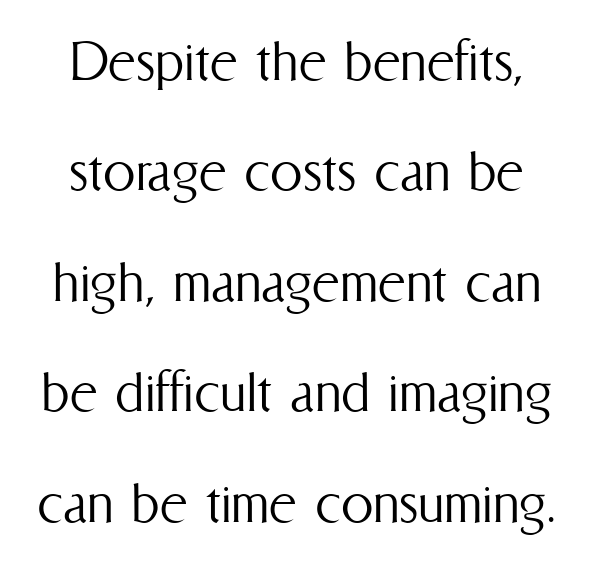
{"italic": "no", "bold": "no", "weight": "light", "width": "condensed", "stroke_contrast": "medium", "x_height": "medium", "monospaced": "no", "underline": "no", "line_spacing": "normal", "line_spacing_ratio": 1.7, "letter_spacing": "normal", "letter_spacing_em": 0.0, "glyph_px": 65}
